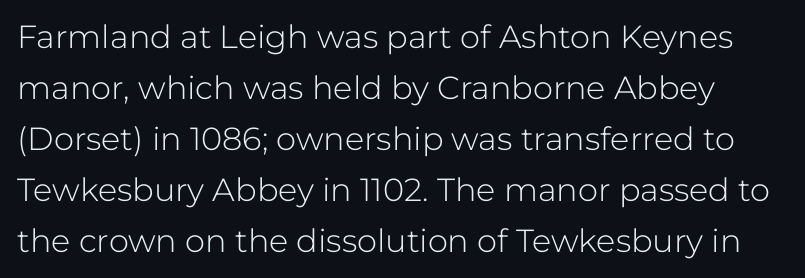
In terms of letterform style, serifs are entirely absent. The letters stand straight up with perfectly vertical stems. The letters advance in unequal steps, a hallmark of proportional type. The area under the type is left untouched.
